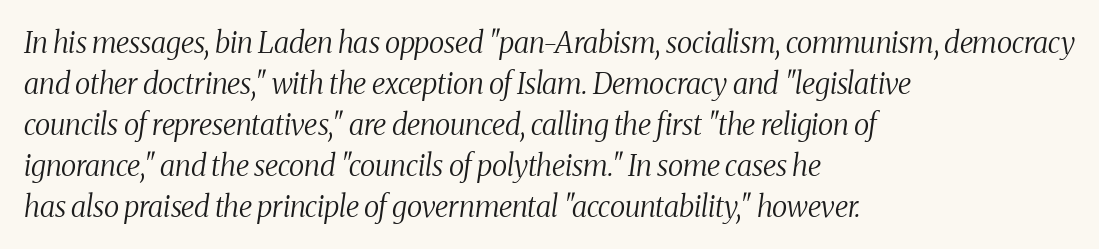
The image shows 29 px regular-weight, condensed serif type, italic (leaning right); set left-aligned, normal line spacing (1.41x), normal letter spacing, not underlined; medium stroke contrast and a medium x-height.
